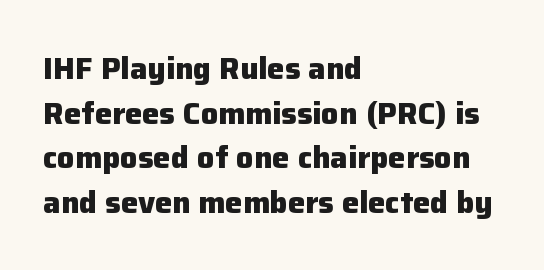
Ordinary non-slanted type is in use. Each letter keeps its own natural width here, so spacing adapts to shape. The foot of each line stays bare and open. Every row of glyphs begins at an identical x-position on the left. Typesetter's note: full bold, strokes at maximum text heaviness. Each letter's strokes conclude bluntly, with no projecting serifs.
